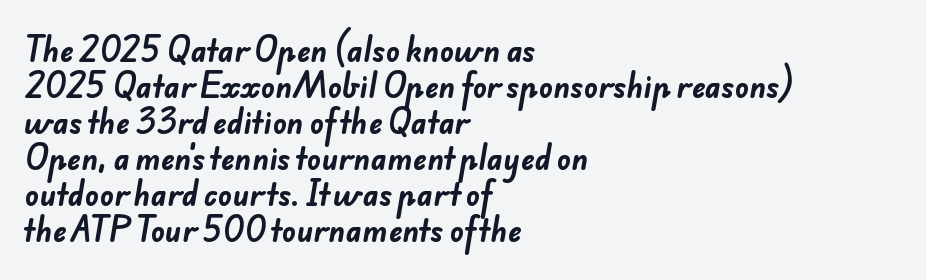
Q: Is the text bold? A: Yes.
Q: Is the typeface a serif or a sans-serif typeface? A: Sans-serif.
Q: Is the text underlined? A: No.
Q: How is the paragraph aligned? A: Left-aligned.
Q: Is the spacing between letters normal or unusually wide? A: Normal.
Q: Width (condensed, normal, or wide)? A: Normal.
Q: Stroke contrast? A: Low.
Q: x-height? A: Small.
Q: Monospaced? A: No.
